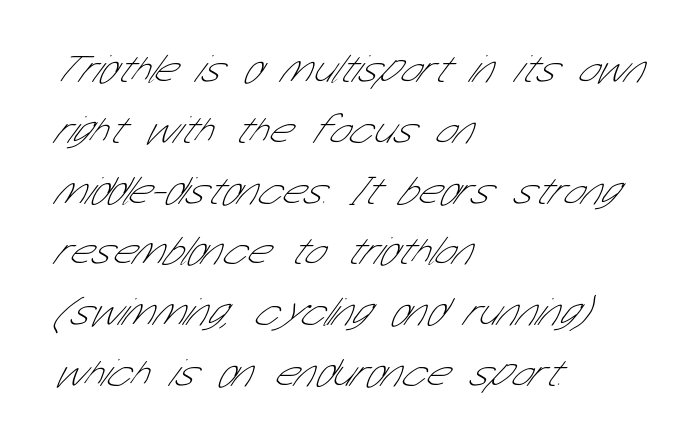
The image shows 40 px thin, condensed sans-serif type; set left-aligned, normal line spacing (1.52x), normal letter spacing, not underlined; low stroke contrast and a medium x-height.
